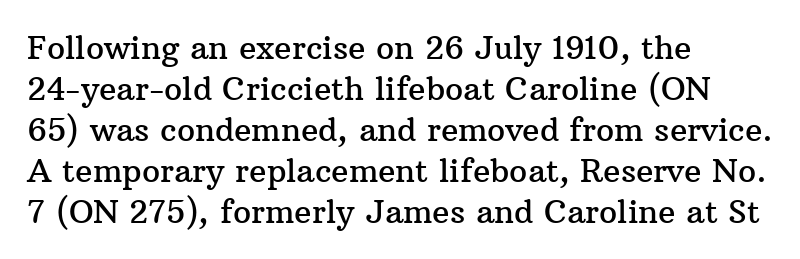
The image shows 32 px serif type, upright; set left-aligned, normal line spacing (1.28x), normal letter spacing, not underlined; medium stroke contrast and a medium x-height.
